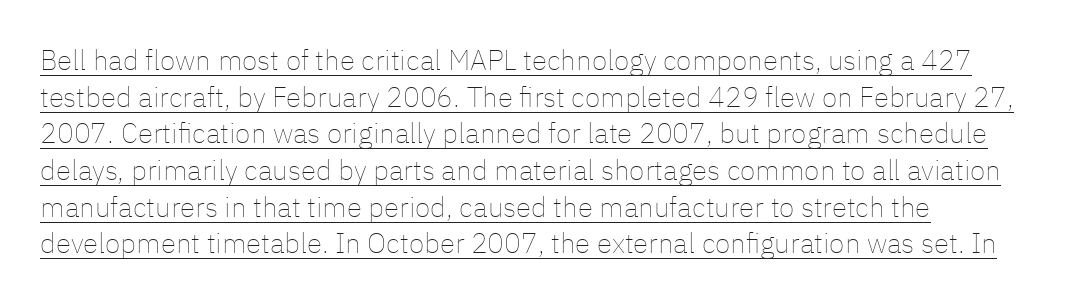
Tall strokes in this sample are plumb rather than angled. Short note: letters normally spaced. The glyphs are accompanied by a horizontal stroke just below them. Ink coverage per letter is moderate at most. In CSS terms this would be text-align: left.
